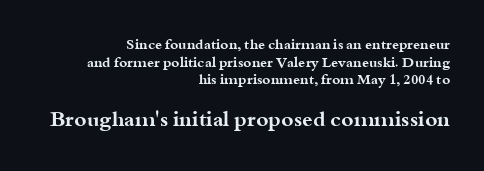
The image shows 21 px bold type, upright; set right-aligned, normal line spacing (1.26x), normal letter spacing, not underlined; the second (bottom) block is 1.5x larger.
